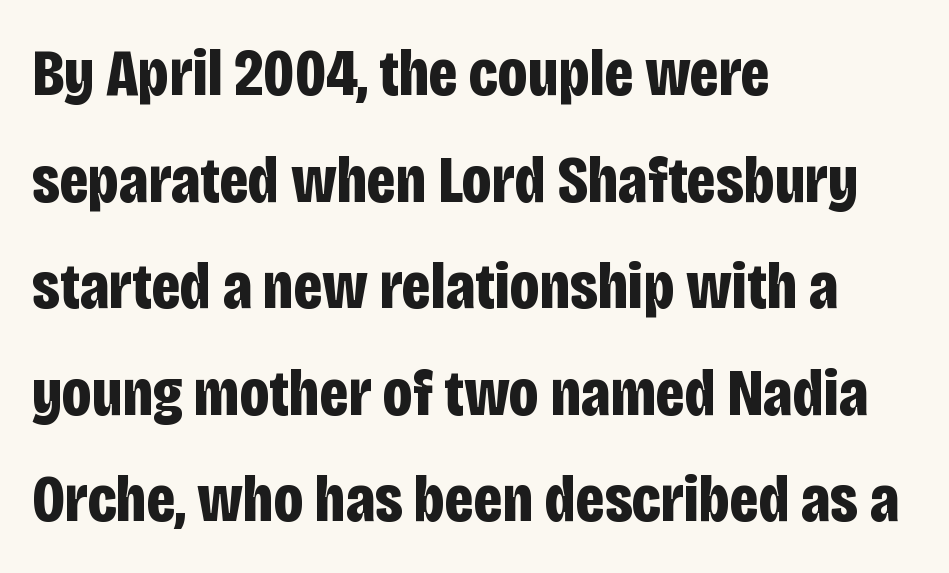
{"serif": "no", "italic": "no", "bold": "yes", "weight": "bold", "width": "condensed", "stroke_contrast": "low", "x_height": "large", "monospaced": "no", "underline": "no", "align": "left", "line_spacing": "normal", "line_spacing_ratio": 1.59, "letter_spacing": "normal", "letter_spacing_em": 0.0, "glyph_px": 67}
